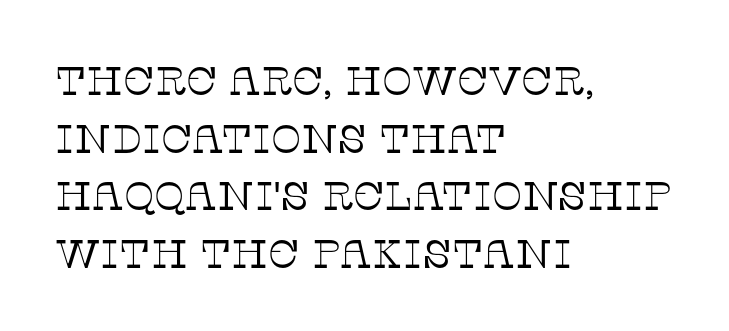
Q: Is the text bold? A: No.
Q: Is the text italic (slanted)? A: No, it is upright.
Q: Is the typeface a serif or a sans-serif typeface? A: Serif.
Q: Is the text underlined? A: No.
Q: How is the paragraph aligned? A: Left-aligned.
Q: Is the spacing between letters normal or unusually wide? A: Normal.
Q: Is the spacing between lines tight, normal or loose? A: Normal.
Q: Width (condensed, normal, or wide)? A: Normal.
Q: Stroke contrast? A: Low.
Q: x-height? A: Large.
Q: Monospaced? A: No.
